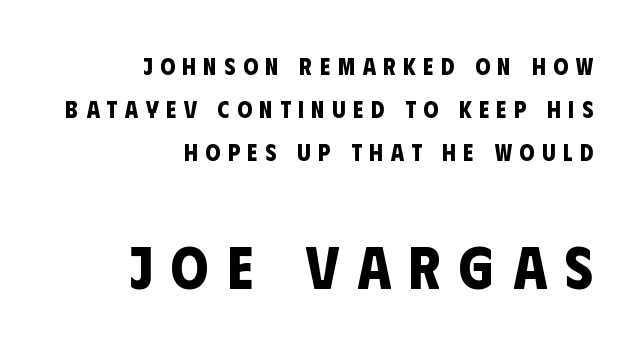
The baseline area is clear. The rendering uses natural spacing where letterforms have individual widths. Its strokes are broad and dark, the hallmark of bold type. Letterform terminals end flat and unadorned throughout the passage. The passage shown begins with its smaller block and ends with its larger one. Loose tracking; the words dissolve into strings of separated letters.
